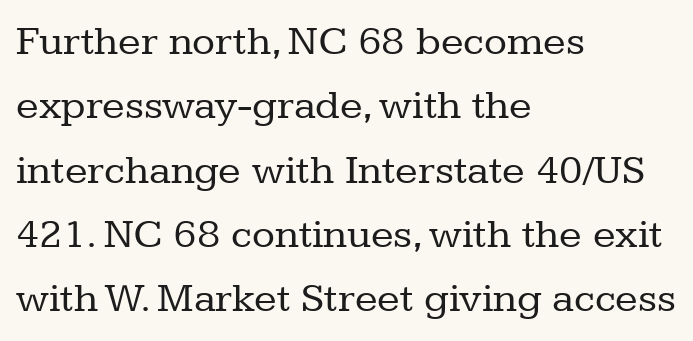
The image shows 42 px regular-weight serif type, upright; set left-aligned, normal line spacing (1.53x), normal letter spacing, not underlined; low stroke contrast and a medium x-height.
